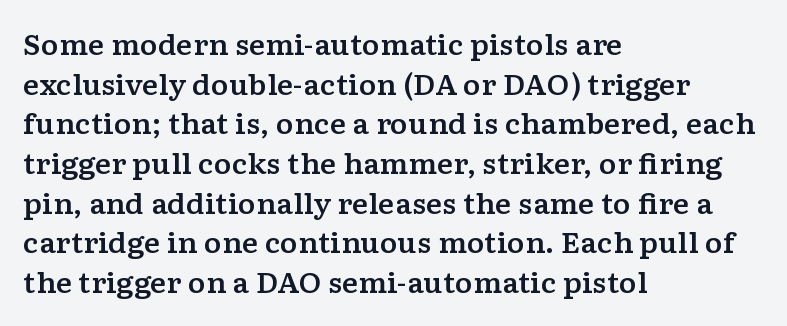
Q: Is the text italic (slanted)? A: No, it is upright.
Q: Is the text underlined? A: No.
Q: How is the paragraph aligned? A: Left-aligned.
Q: Is the spacing between letters normal or unusually wide? A: Normal.
Q: Is the spacing between lines tight, normal or loose? A: Normal.
